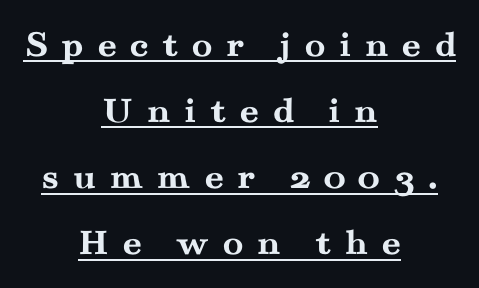
This is serif lettering, the kind often seen in printed books. Notice how the stems are strictly vertical — no italics here. The tracking reads as deliberately expanded to a designer's eye. Neither beginnings nor endings align; midpoints do. The string is rendered with underlining switched on. Looks like regular typesetting: each glyph gets only the width it needs.
